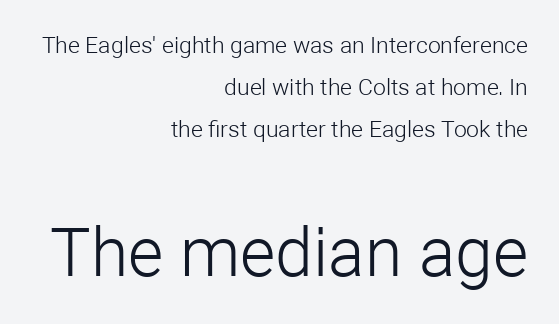
{"serif": "no", "italic": "no", "bold": "no", "weight": "light", "width": "normal", "stroke_contrast": "low", "x_height": "medium", "monospaced": "no", "underline": "no", "align": "right", "line_spacing_ratio": 1.83, "letter_spacing": "normal", "letter_spacing_em": 0.0, "larger_block": "second", "size_ratio": 2.96, "glyph_px": 68}
